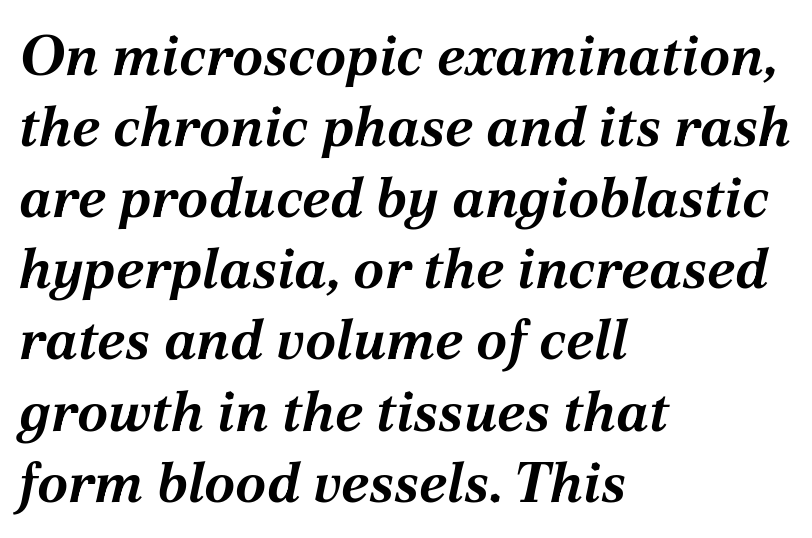
Q: Is the text bold? A: Yes.
Q: Is the text italic (slanted)? A: Yes, it leans right by about 12 degrees.
Q: Is the text underlined? A: No.
Q: How is the paragraph aligned? A: Left-aligned.
Q: Is the spacing between letters normal or unusually wide? A: Normal.
Q: Is the spacing between lines tight, normal or loose? A: Normal.
Q: Width (condensed, normal, or wide)? A: Normal.
Q: Stroke contrast? A: Medium.
Q: x-height? A: Medium.
Q: Monospaced? A: No.
